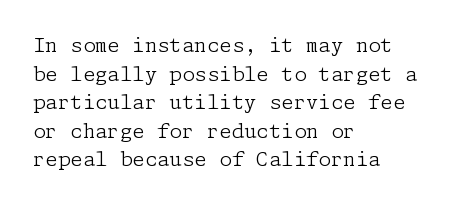
The image shows 20 px text type, upright; set left-aligned, normal line spacing (1.43x), normal letter spacing, not underlined.
